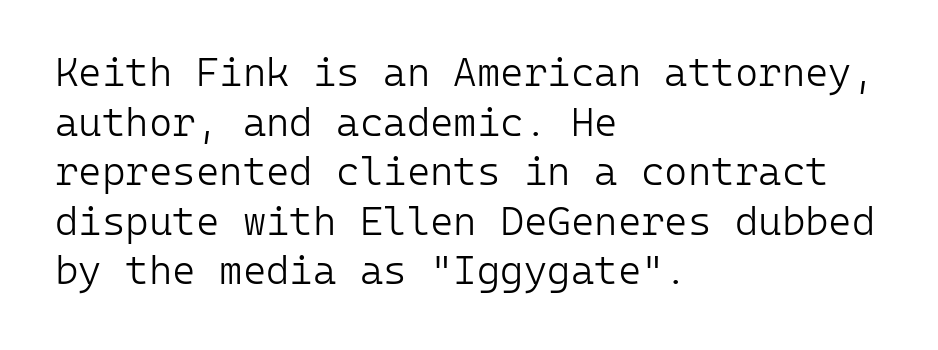
Characters follow at the spacing the type designer built in. A sans-serif font was chosen for this passage. Posture: upright roman. Do the characters align in a grid? Yes, the font is monospaced. Stems here are at most as thick as an everyday book face.
